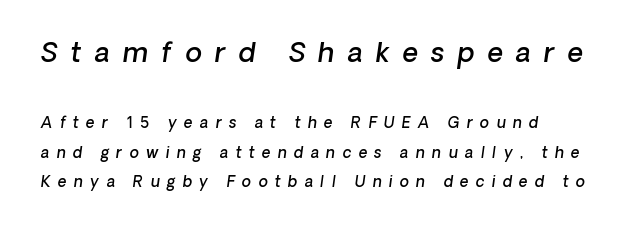
Q: Is the text bold? A: Semi-bold.
Q: Is the text italic (slanted)? A: Yes, it leans right by about 8 degrees.
Q: Is the text underlined? A: No.
Q: How is the paragraph aligned? A: Left-aligned.
Q: Is the spacing between letters normal or unusually wide? A: Unusually wide.
Q: Is the spacing between lines tight, normal or loose? A: Loose.
Q: Which block of text is set in a larger size, the first (top) or the second (bottom)? A: The first (top) one.
